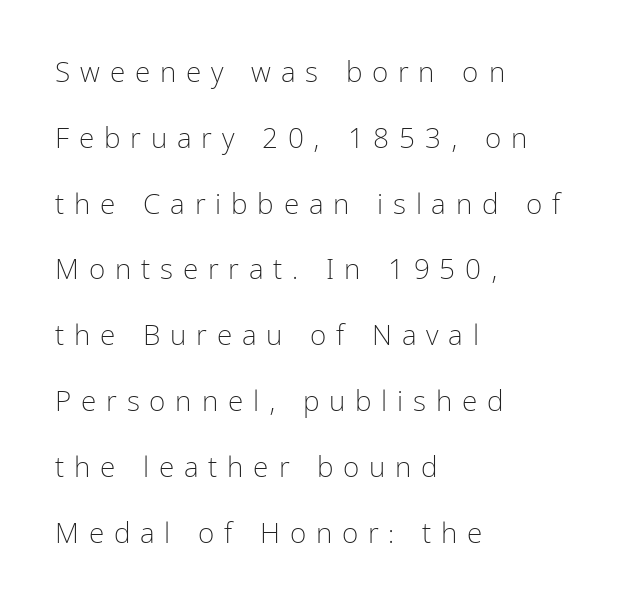
{"serif": "no", "italic": "no", "bold": "no", "weight": "light", "width": "condensed", "stroke_contrast": "low", "x_height": "medium", "monospaced": "no", "underline": "no", "align": "left", "line_spacing": "loose", "line_spacing_ratio": 2.35, "letter_spacing": "wide", "letter_spacing_em": 0.35, "glyph_px": 28}
